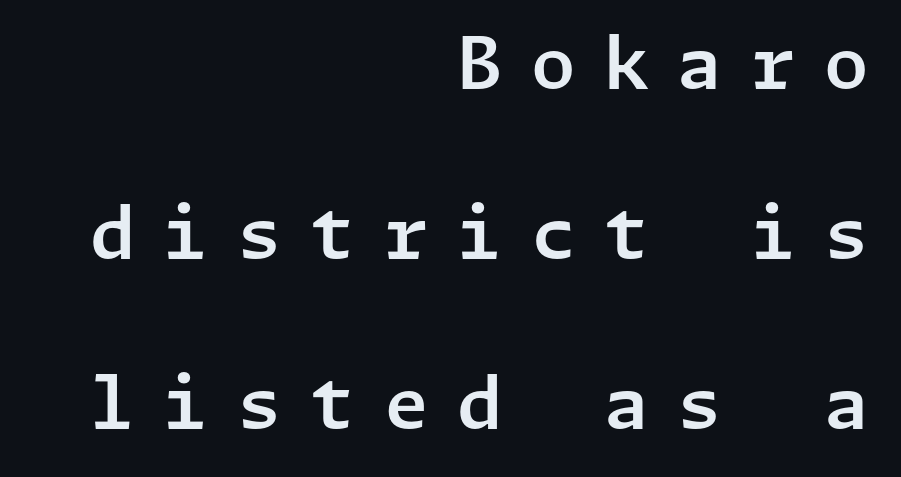
{"serif": "no", "italic": "no", "width": "normal", "stroke_contrast": "low", "x_height": "medium", "underline": "no", "align": "right", "line_spacing": "loose", "line_spacing_ratio": 2.36, "letter_spacing": "wide", "letter_spacing_em": 0.4, "glyph_px": 72}
